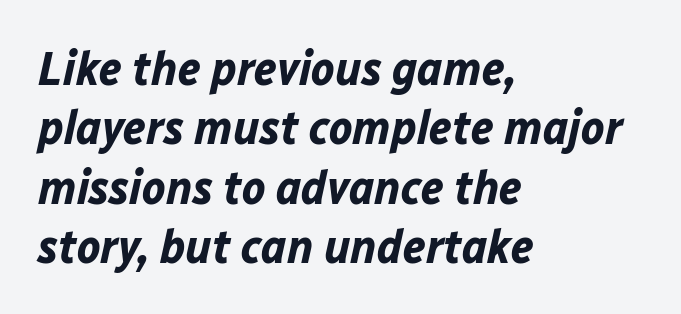
Q: Is the text bold? A: Yes.
Q: Is the text italic (slanted)? A: Yes, it leans right by about 12 degrees.
Q: Is the text underlined? A: No.
Q: How is the paragraph aligned? A: Left-aligned.
Q: Is the spacing between letters normal or unusually wide? A: Normal.
Q: Width (condensed, normal, or wide)? A: Normal.
Q: Stroke contrast? A: Low.
Q: x-height? A: Medium.
Q: Monospaced? A: No.
